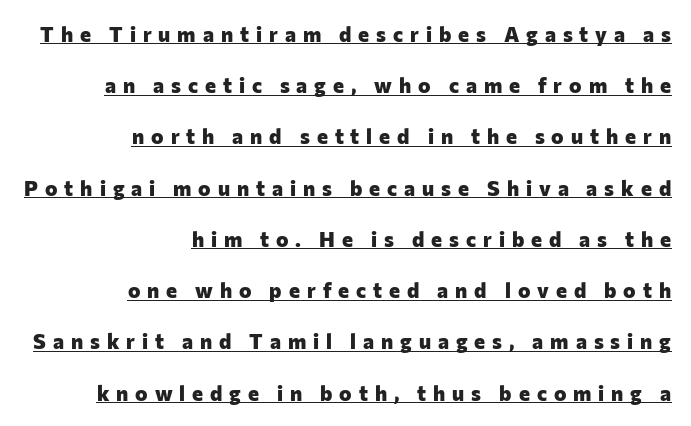
Q: Is the text bold? A: Yes.
Q: Is the text italic (slanted)? A: No, it is upright.
Q: Is the text underlined? A: Yes.
Q: How is the paragraph aligned? A: Right-aligned.
Q: Is the spacing between letters normal or unusually wide? A: Unusually wide.
Q: Is the spacing between lines tight, normal or loose? A: Loose.
